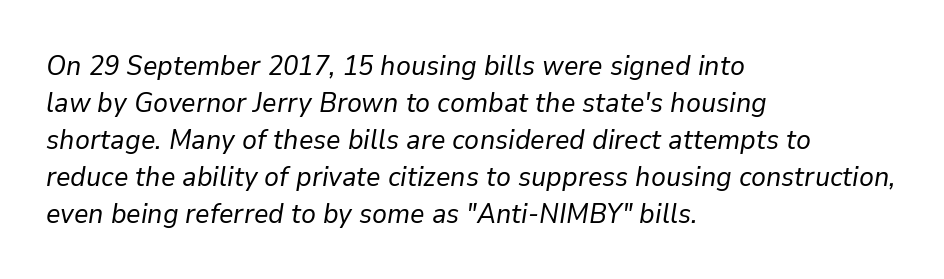
Q: Is the text bold? A: No.
Q: Is the text italic (slanted)? A: Yes, it leans right by about 9 degrees.
Q: Is the text underlined? A: No.
Q: How is the paragraph aligned? A: Left-aligned.
Q: Is the spacing between letters normal or unusually wide? A: Normal.
Q: Is the spacing between lines tight, normal or loose? A: Normal.
Q: Width (condensed, normal, or wide)? A: Normal.
Q: Stroke contrast? A: Low.
Q: x-height? A: Medium.
Q: Monospaced? A: No.
